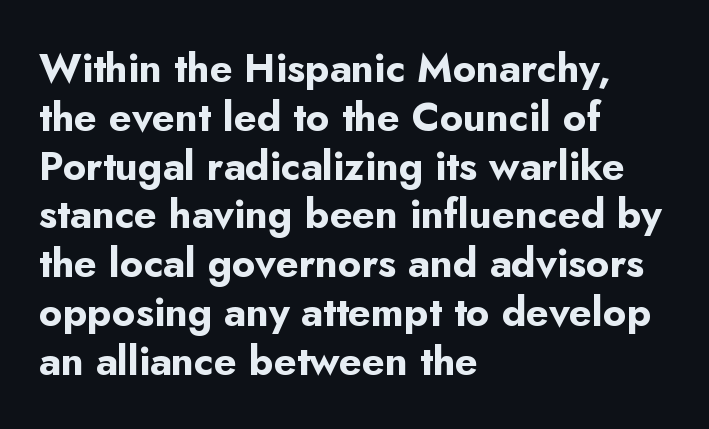
Underlining? Definitely not there. This sample is left-justified, so line endings fall wherever the words run out. Nothing unusual about the tracking: characters are spaced as the font intends. Here the designer chose a conventional face with non-uniform glyph widths. A sans-serif font was chosen for this passage.
